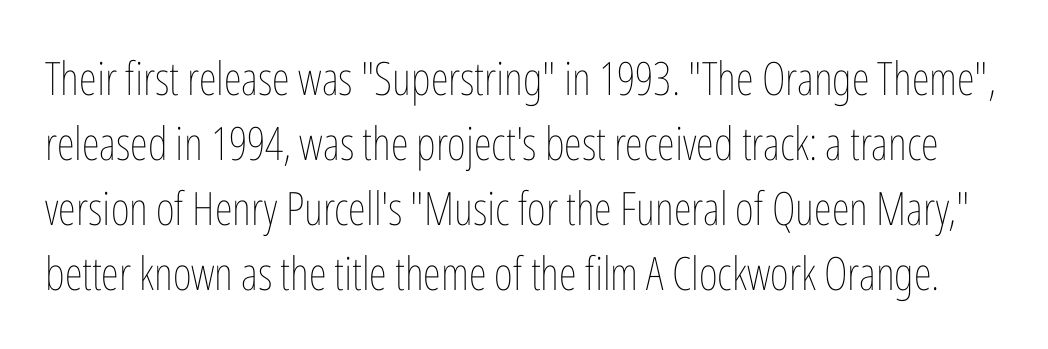
Bare-footed words on every line. Spacing verdict: proportional, widths tailored to each character. You can tell it's not italic because the verticals are truly vertical. Nothing unusual about the tracking: characters are spaced as the font intends. The typesetting does not lean heavy: it is not bold.
